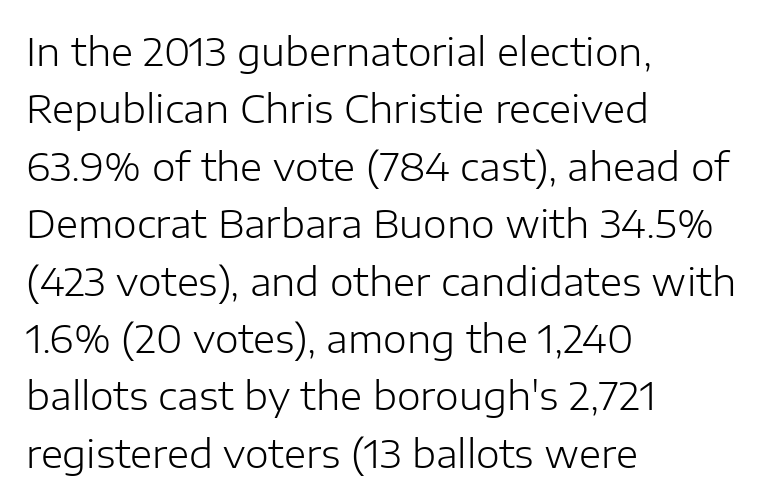
Q: Is the text bold? A: No.
Q: Is the text italic (slanted)? A: No, it is upright.
Q: Is the typeface a serif or a sans-serif typeface? A: Sans-serif.
Q: Is the text underlined? A: No.
Q: How is the paragraph aligned? A: Left-aligned.
Q: Is the spacing between letters normal or unusually wide? A: Normal.
Q: Is the spacing between lines tight, normal or loose? A: Normal.
Q: Width (condensed, normal, or wide)? A: Normal.
Q: Stroke contrast? A: Low.
Q: x-height? A: Medium.
Q: Monospaced? A: No.
